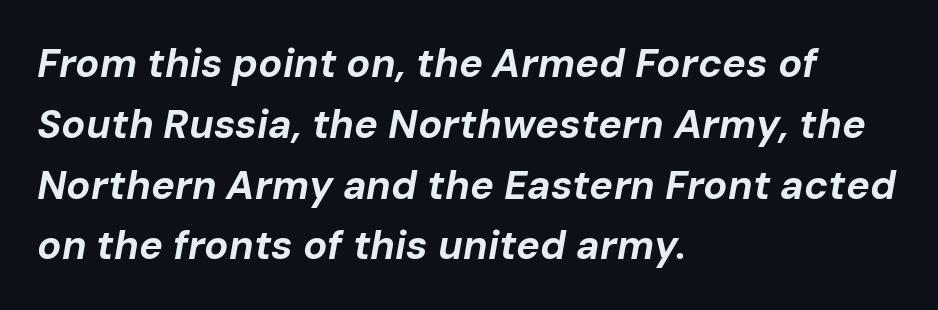
Q: Is the text bold? A: Yes.
Q: Is the text italic (slanted)? A: Yes, it leans right by about 10 degrees.
Q: Is the text underlined? A: No.
Q: How is the paragraph aligned? A: Left-aligned.
Q: Is the spacing between letters normal or unusually wide? A: Normal.
Q: Is the spacing between lines tight, normal or loose? A: Normal.
Q: Width (condensed, normal, or wide)? A: Normal.
Q: Stroke contrast? A: Low.
Q: x-height? A: Medium.
Q: Monospaced? A: No.
